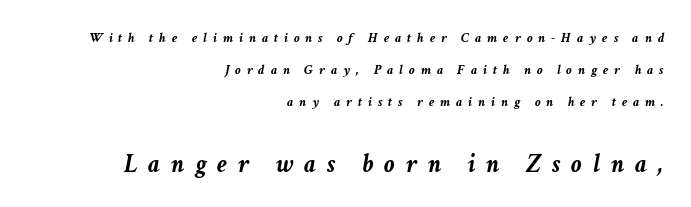
Descender tails drop into unmarked territory. Each new line begins a long way beneath the previous one. Type size steps up from the first block to the second. Look at the tracking — it's clearly loosened, letters drifting apart. This sample uses an oblique cut, with every glyph tilted off the vertical. Heavy-handed strokes throughout: this text is bold.
